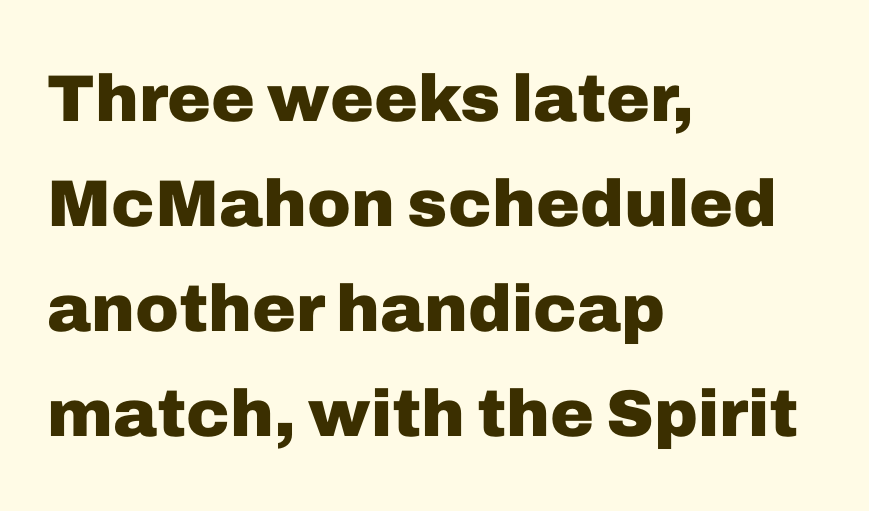
{"serif": "no", "italic": "no", "bold": "yes", "weight": "heavy", "width": "normal", "stroke_contrast": "low", "x_height": "medium", "monospaced": "no", "underline": "no", "align": "left", "line_spacing": "normal", "line_spacing_ratio": 1.59, "letter_spacing": "normal", "letter_spacing_em": 0.0, "glyph_px": 66}
